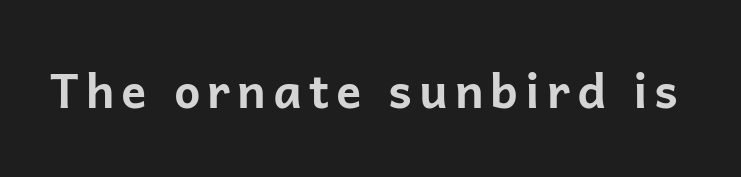
This is heavy type, rendered in bold. Varying glyph widths throughout — classic text-font behaviour. These lines were composed using upright roman letters. Serifs: no, the terminals of the letterforms are clean. A bare baseline throughout the passage.
